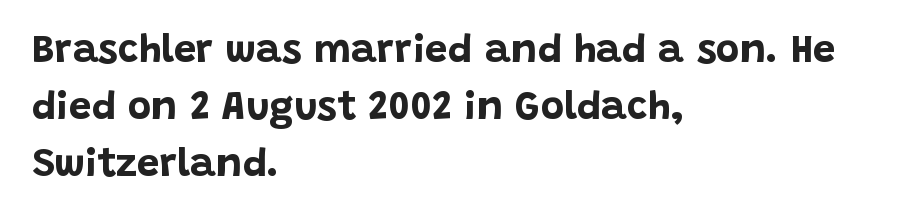
Compared with typical paragraphs, the rows here are spaced about the same. Is this a fixed-width face? No — the glyphs have proportional, varying widths. The font is running at its bold setting. Rule under the text: the space is simply empty. Tracking value appears to be zero — textbook default spacing. Casual observation: everything's shoved over to the left.
